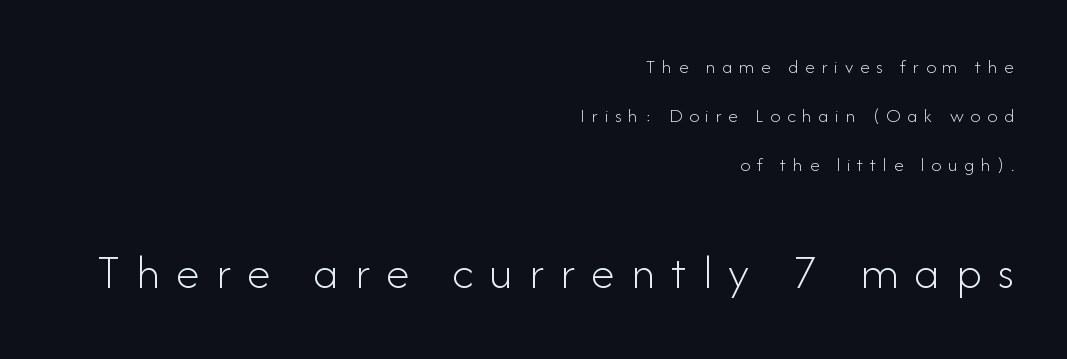
The image shows 49 px light sans-serif type, upright; set right-aligned, loose line spacing (2.45x), unusually wide letter spacing (+0.33 em), not underlined; the second (bottom) block is 2.45x larger; low stroke contrast and a small x-height.
